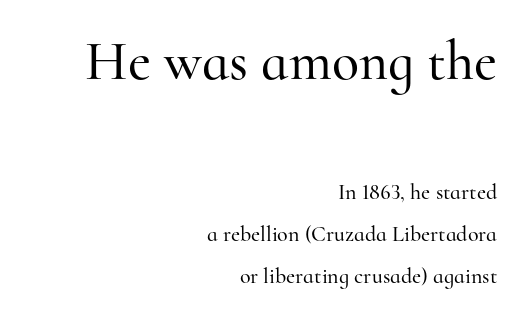
Q: Is the text italic (slanted)? A: No, it is upright.
Q: Is the typeface a serif or a sans-serif typeface? A: Serif.
Q: Is the text underlined? A: No.
Q: How is the paragraph aligned? A: Right-aligned.
Q: Is the spacing between letters normal or unusually wide? A: Normal.
Q: Is the spacing between lines tight, normal or loose? A: Loose.
Q: Which block of text is set in a larger size, the first (top) or the second (bottom)? A: The first (top) one.
Q: Width (condensed, normal, or wide)? A: Normal.
Q: Stroke contrast? A: High.
Q: x-height? A: Small.
Q: Monospaced? A: No.
